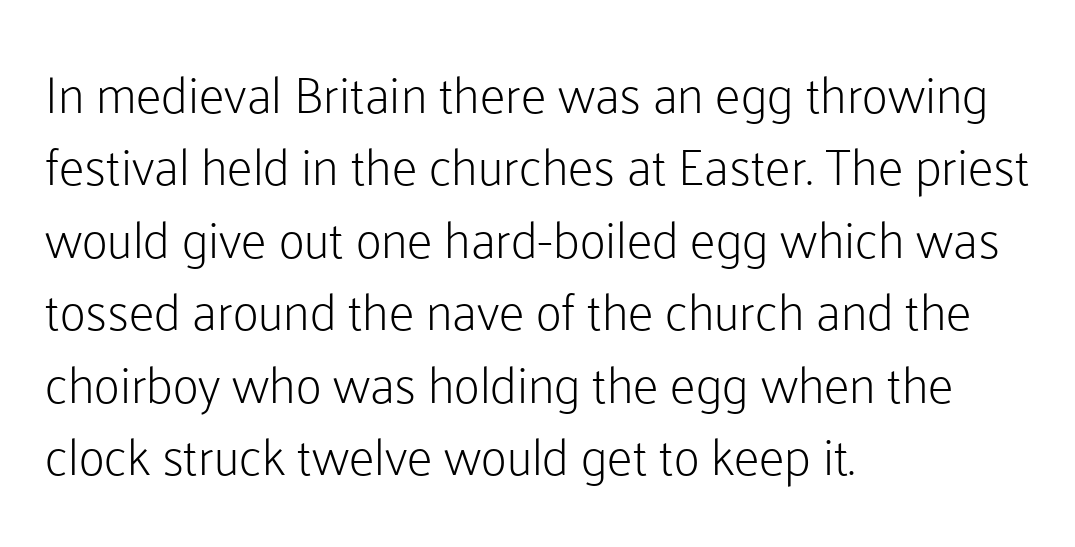
Q: Is the text bold? A: No.
Q: Is the text italic (slanted)? A: No, it is upright.
Q: Is the typeface a serif or a sans-serif typeface? A: Sans-serif.
Q: Is the text underlined? A: No.
Q: How is the paragraph aligned? A: Left-aligned.
Q: Is the spacing between letters normal or unusually wide? A: Normal.
Q: Is the spacing between lines tight, normal or loose? A: Normal.
Q: Width (condensed, normal, or wide)? A: Normal.
Q: Stroke contrast? A: Low.
Q: x-height? A: Medium.
Q: Monospaced? A: No.
